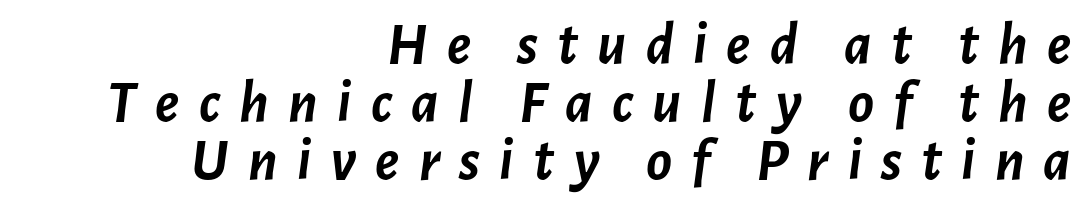
The image shows 60 px semibold type, italic (leaning right); set right-aligned, tight line spacing (0.97x), unusually wide letter spacing (+0.32 em), not underlined; low stroke contrast and a medium x-height.
